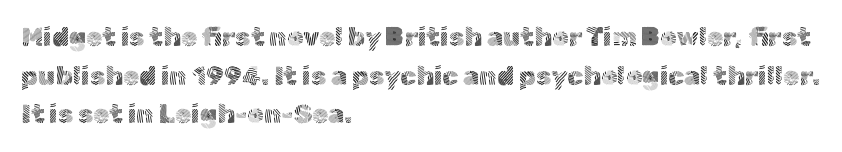
Q: Is the text bold? A: No.
Q: Is the text italic (slanted)? A: No, it is upright.
Q: Is the text underlined? A: No.
Q: How is the paragraph aligned? A: Left-aligned.
Q: Is the spacing between letters normal or unusually wide? A: Normal.
Q: Is the spacing between lines tight, normal or loose? A: Normal.
